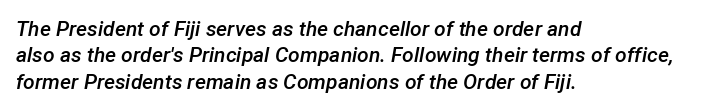
Letter spacing: default. Alignment: flush left. Typographic density is moderately raised because the face is semibold. Looking at the ascenders, they clearly lean. A normal amount of white space separates one row of letters from the next.
